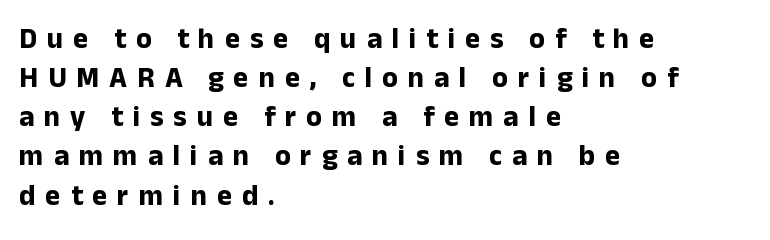
{"serif": "no", "italic": "no", "bold": "yes", "weight": "bold", "width": "normal", "stroke_contrast": "low", "x_height": "medium", "monospaced": "no", "underline": "no", "align": "left", "line_spacing": "normal", "line_spacing_ratio": 1.35, "letter_spacing": "wide", "letter_spacing_em": 0.34, "glyph_px": 29}
